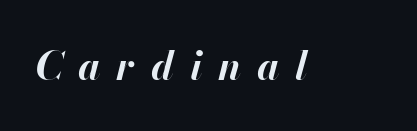
When letters slant like this, we call the style italic. Nobody drew a line under any word here. Does the weight exceed regular? Yes, all the way to bold. Here the glyphs are tracked loosely, breaking word shapes into spaced letters.
